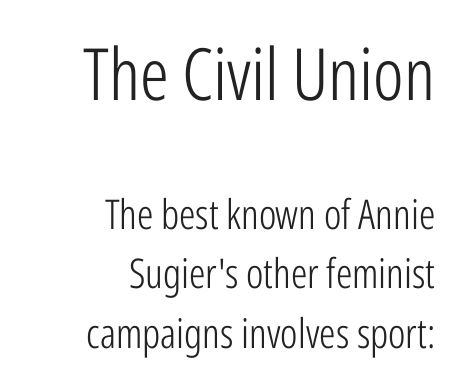
{"serif": "no", "italic": "no", "bold": "no", "weight": "light", "width": "condensed", "stroke_contrast": "low", "x_height": "medium", "monospaced": "no", "underline": "no", "align": "right", "line_spacing": "normal", "line_spacing_ratio": 1.45, "letter_spacing": "normal", "letter_spacing_em": 0.0, "larger_block": "first", "size_ratio": 1.76, "glyph_px": 72}
